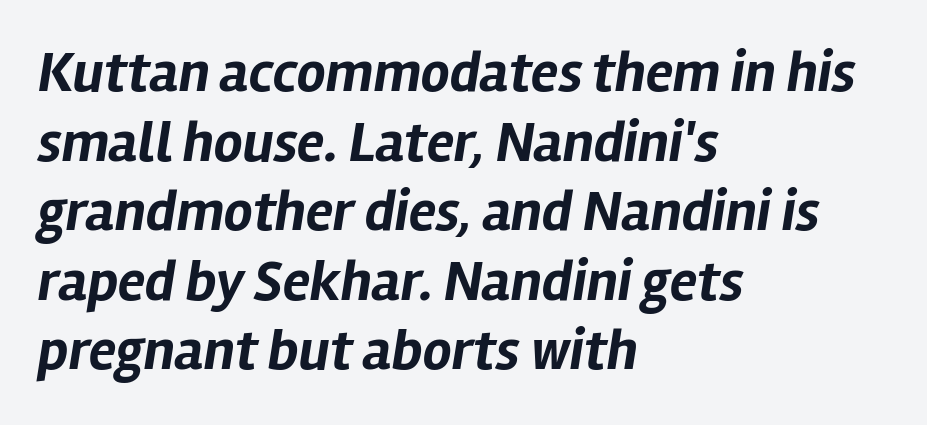
Q: Is the text bold? A: Yes.
Q: Is the text italic (slanted)? A: Yes, it leans right by about 12 degrees.
Q: Is the text underlined? A: No.
Q: How is the paragraph aligned? A: Left-aligned.
Q: Is the spacing between letters normal or unusually wide? A: Normal.
Q: Width (condensed, normal, or wide)? A: Normal.
Q: Stroke contrast? A: Low.
Q: x-height? A: Medium.
Q: Monospaced? A: No.
